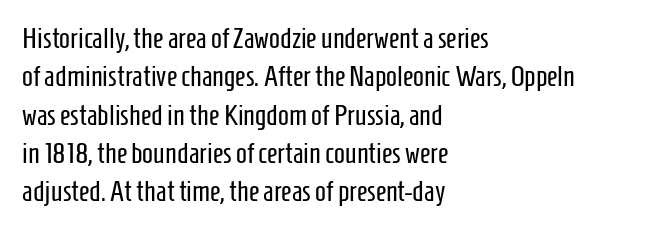
The image shows 29 px regular-weight, condensed sans-serif type, upright; set left-aligned, normal line spacing (1.32x), normal letter spacing, not underlined; low stroke contrast and a medium x-height.
